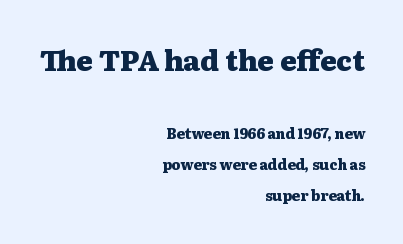
{"serif": "yes", "italic": "no", "bold": "yes", "weight": "heavy", "width": "wide", "stroke_contrast": "medium", "x_height": "medium", "monospaced": "no", "underline": "no", "align": "right", "line_spacing": "loose", "line_spacing_ratio": 2.2, "letter_spacing": "normal", "letter_spacing_em": 0.0, "larger_block": "first", "size_ratio": 2.0, "glyph_px": 28}
